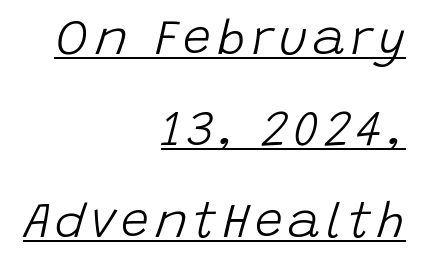
The letters are slanted; this is an italic face. The rag falls on the left side of this text block. The specimen includes a rule beneath the text block's lines. Here the designer chose a conventional face with non-uniform glyph widths. The strokes are not fattened; the text isn't bold.
